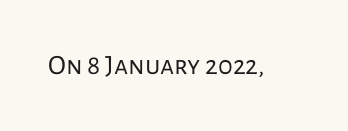
The specimen omits any rule beneath the text block's lines. Short note: letters normally spaced. Vertical strokes here are truly vertical. Note the varied advance widths — an 'i' is clearly narrower than an 'm'. The face used here is a sans, in the tradition of grotesques and geometrics.
